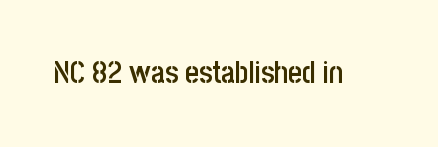
{"serif": "no", "italic": "no", "bold": "semi", "weight": "semibold", "width": "condensed", "stroke_contrast": "low", "x_height": "large", "monospaced": "no", "underline": "no", "letter_spacing": "normal", "letter_spacing_em": 0.0, "glyph_px": 30}
